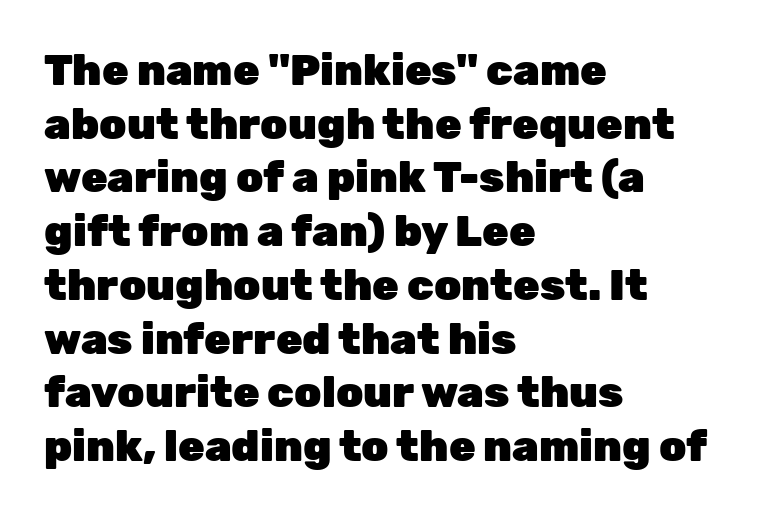
Q: Is the text bold? A: Yes.
Q: Is the text italic (slanted)? A: No, it is upright.
Q: Is the typeface a serif or a sans-serif typeface? A: Sans-serif.
Q: Is the text underlined? A: No.
Q: How is the paragraph aligned? A: Left-aligned.
Q: Is the spacing between letters normal or unusually wide? A: Normal.
Q: Is the spacing between lines tight, normal or loose? A: Normal.
Q: Width (condensed, normal, or wide)? A: Normal.
Q: Stroke contrast? A: Low.
Q: x-height? A: Medium.
Q: Monospaced? A: No.
